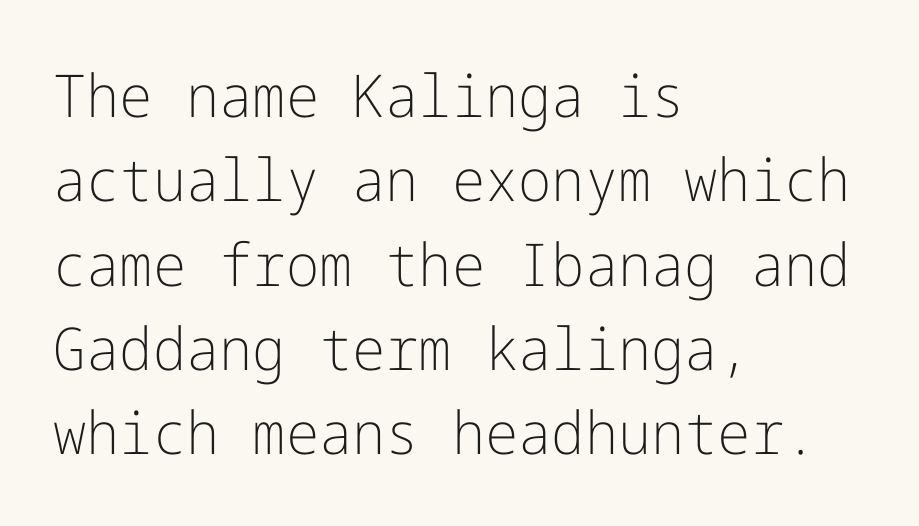
Q: Is the text bold? A: No.
Q: Is the text italic (slanted)? A: No, it is upright.
Q: Is the typeface a serif or a sans-serif typeface? A: Sans-serif.
Q: Is the text underlined? A: No.
Q: How is the paragraph aligned? A: Left-aligned.
Q: Is the spacing between letters normal or unusually wide? A: Normal.
Q: Is the spacing between lines tight, normal or loose? A: Normal.
Q: Width (condensed, normal, or wide)? A: Normal.
Q: Stroke contrast? A: Low.
Q: x-height? A: Medium.
